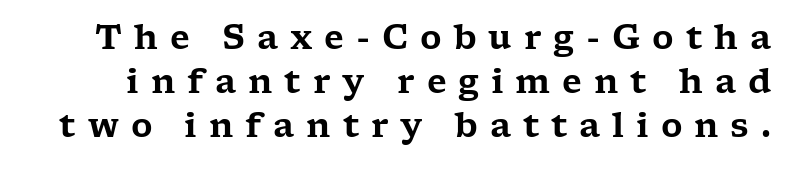
Q: Is the text italic (slanted)? A: No, it is upright.
Q: Is the typeface a serif or a sans-serif typeface? A: Serif.
Q: Is the text underlined? A: No.
Q: Is the spacing between letters normal or unusually wide? A: Unusually wide.
Q: Is the spacing between lines tight, normal or loose? A: Normal.
Q: Width (condensed, normal, or wide)? A: Wide.
Q: Stroke contrast? A: Low.
Q: x-height? A: Medium.
Q: Monospaced? A: No.
